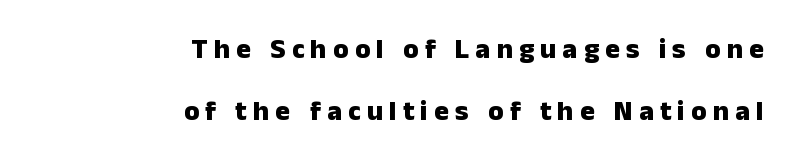
What stands out about the letter spacing? Its width — letters are far apart. Just letters on the line, the space beneath them empty. Note the varied advance widths — an 'i' is clearly narrower than an 'm'. A great deal of white space separates one row of letters from the next. Posture: straight, roman, zero tilt.
